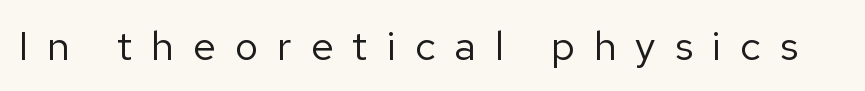
Here the designer chose a conventional face with non-uniform glyph widths. Ordinary non-slanted type is in use. Each letter's strokes conclude bluntly, with no projecting serifs. No chunkiness to these letters — they're not bold.
